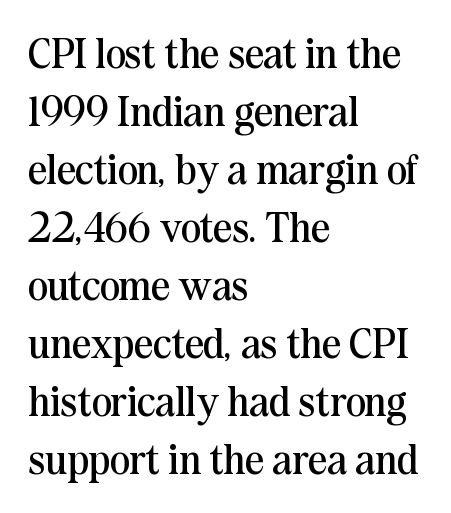
The typography opts for an upright posture over an oblique one. Notice how the passage keeps a crisp vertical edge on the left only. Stems and bowls with no extra thickness — not bold. The string is rendered with underlining switched off.
